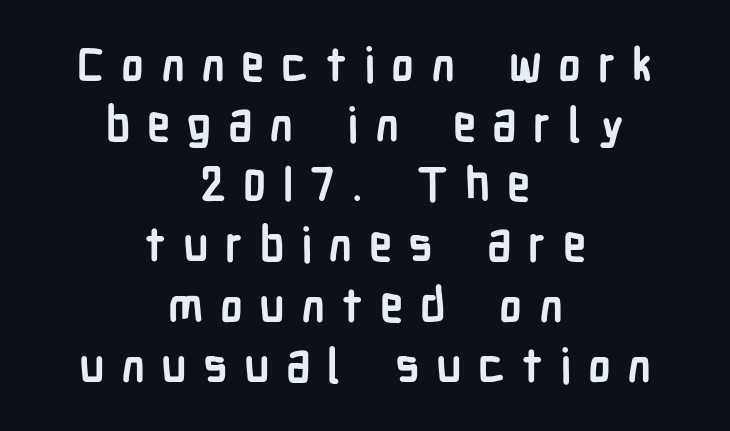
{"serif": "no", "italic": "no", "bold": "yes", "weight": "semibold", "width": "condensed", "stroke_contrast": "low", "x_height": "medium", "monospaced": "no", "underline": "no", "align": "center", "line_spacing": "normal", "line_spacing_ratio": 1.28, "letter_spacing": "wide", "letter_spacing_em": 0.35, "glyph_px": 47}
